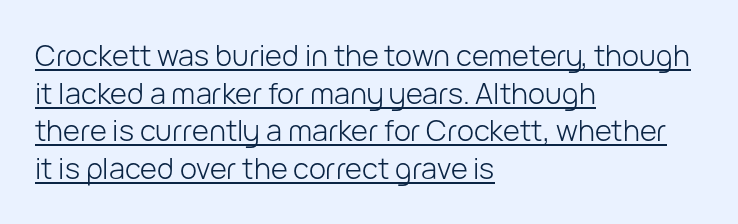
The image shows 29 px light sans-serif type, upright; set left-aligned, normal line spacing (1.3x), normal letter spacing, underlined; low stroke contrast and a medium x-height.
